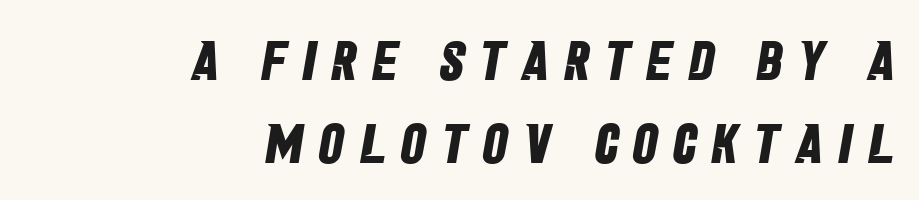
This sample is right-justified, so line beginnings fall wherever the words allow. Vertical spacing — default. The glyphs are unaccompanied by any horizontal stroke below them. Strong, thick strokes mark this as bold type. What stands out about the letter spacing? Its width — letters are far apart.
